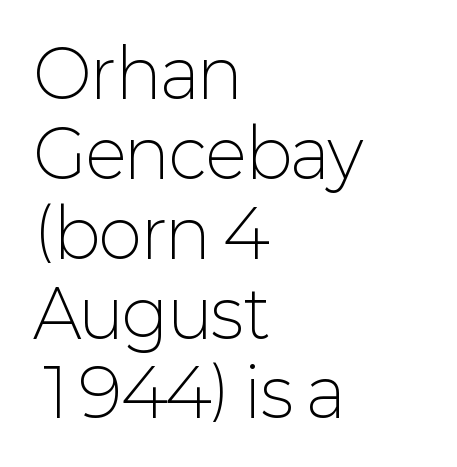
{"serif": "no", "italic": "no", "bold": "no", "weight": "light", "width": "normal", "stroke_contrast": "low", "x_height": "medium", "monospaced": "no", "underline": "no", "align": "left", "line_spacing_ratio": 1.21, "letter_spacing": "normal", "letter_spacing_em": 0.0, "glyph_px": 66}
